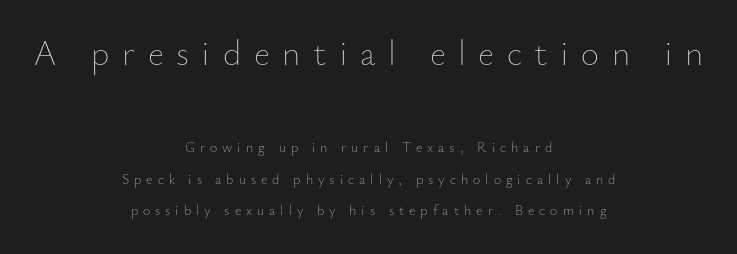
These glyphs show unthickened strokes, regular width or finer. Upright lettering throughout. The composition opens big and finishes small. The rendering uses natural spacing where letterforms have individual widths. Just letters on the line, the space beneath them empty.
